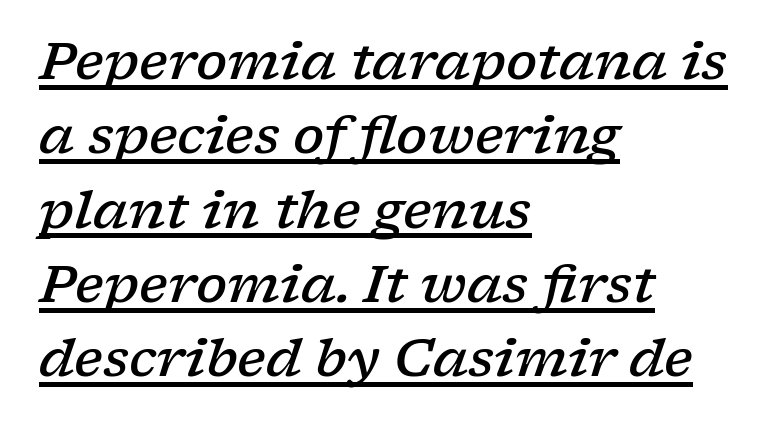
Serif or sans? Serif — the stroke terminals have little feet. The lines sit at an ordinary, default distance from one another. The rendering applies a slant to the glyphs. This is moderately heavy type, rendered in semibold.
